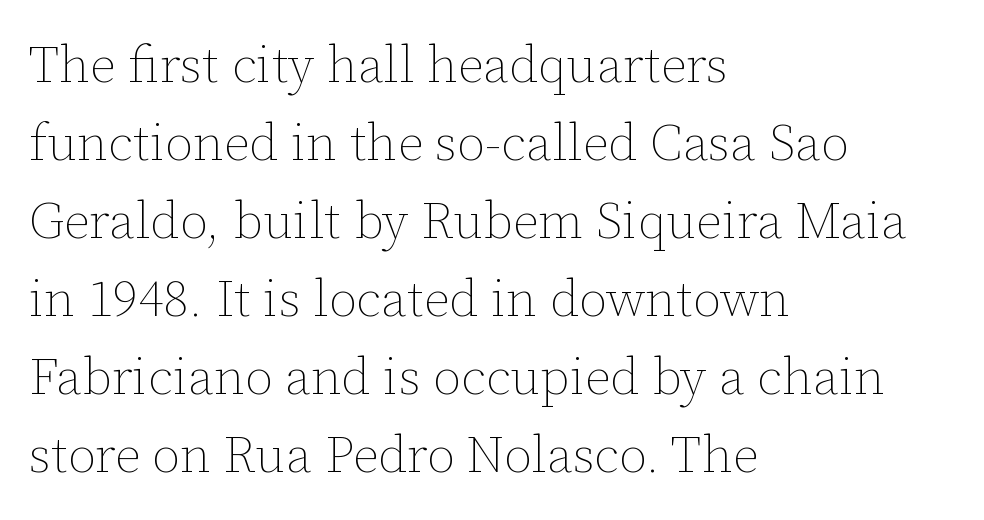
Honestly, there is no underline to notice here at all. A student would call this left alignment; a typographer would say flush left, rag right. Weight: in the light-to-regular range. The vertical gap from one line to the next is medium.
